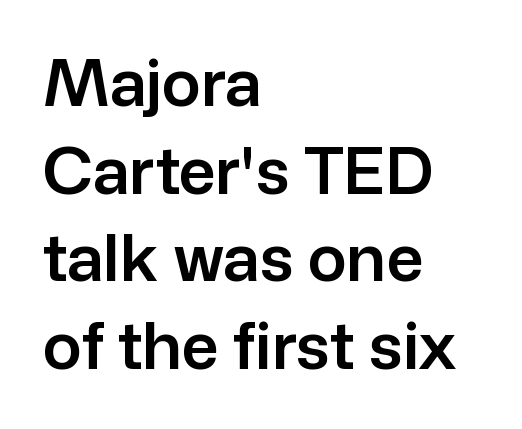
The image shows 65 px sans-serif type, upright; set left-aligned, normal line spacing (1.35x), normal letter spacing, not underlined; low stroke contrast and a medium x-height.
